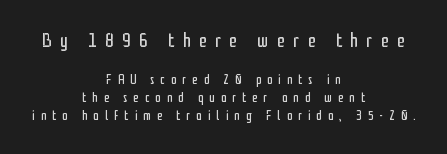
{"italic": "no", "bold": "no", "underline": "no", "align": "center", "line_spacing": "normal", "line_spacing_ratio": 1.29, "letter_spacing": "wide", "letter_spacing_em": 0.42, "larger_block": "first", "size_ratio": 1.43, "glyph_px": 20}
